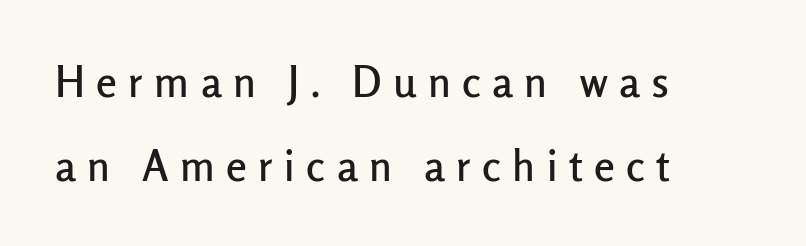
The image shows 42 px sans-serif type, upright; set left-aligned, loose line spacing (1.99x), unusually wide letter spacing (+0.27 em), not underlined; low stroke contrast and a medium x-height.
